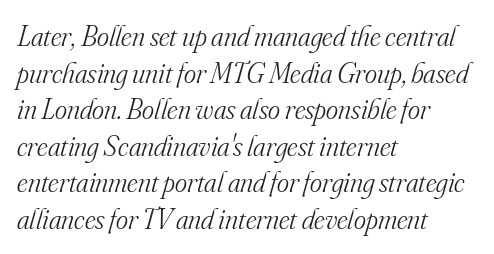
{"serif": "yes", "italic": "yes", "lean": "right", "slant_degrees": 16, "bold": "no", "weight": "light", "width": "normal", "stroke_contrast": "medium", "x_height": "small", "monospaced": "no", "underline": "no", "align": "left", "line_spacing": "normal", "line_spacing_ratio": 1.26, "letter_spacing": "normal", "letter_spacing_em": 0.0, "glyph_px": 29}
